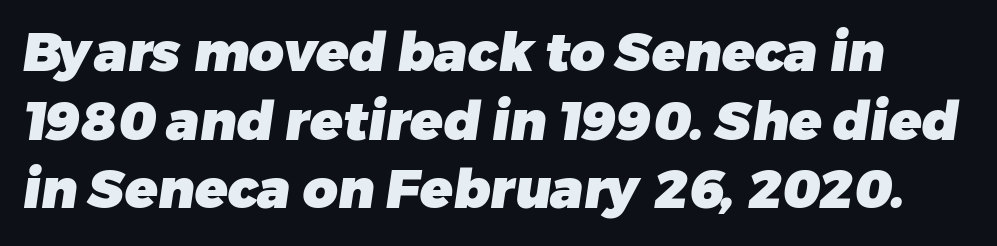
Q: Is the text bold? A: Yes.
Q: Is the typeface a serif or a sans-serif typeface? A: Sans-serif.
Q: Is the text underlined? A: No.
Q: How is the paragraph aligned? A: Left-aligned.
Q: Is the spacing between letters normal or unusually wide? A: Normal.
Q: Is the spacing between lines tight, normal or loose? A: Normal.
Q: Width (condensed, normal, or wide)? A: Normal.
Q: Stroke contrast? A: Low.
Q: x-height? A: Medium.
Q: Monospaced? A: No.
